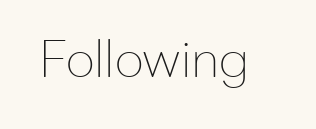
{"serif": "no", "italic": "no", "bold": "no", "weight": "thin", "width": "normal", "stroke_contrast": "low", "x_height": "medium", "monospaced": "no", "underline": "no", "letter_spacing": "normal", "letter_spacing_em": 0.0, "glyph_px": 50}
